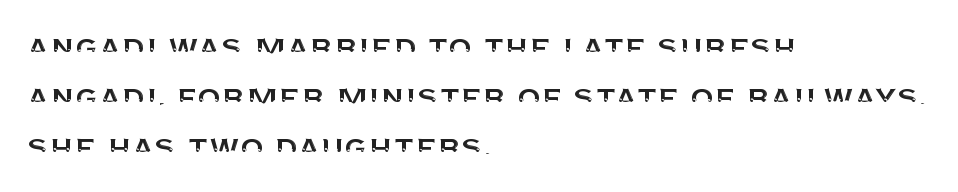
The image shows 38 px sans-serif type, upright; set left-aligned, normal line spacing (1.31x), normal letter spacing, not underlined; medium stroke contrast and a large x-height.
